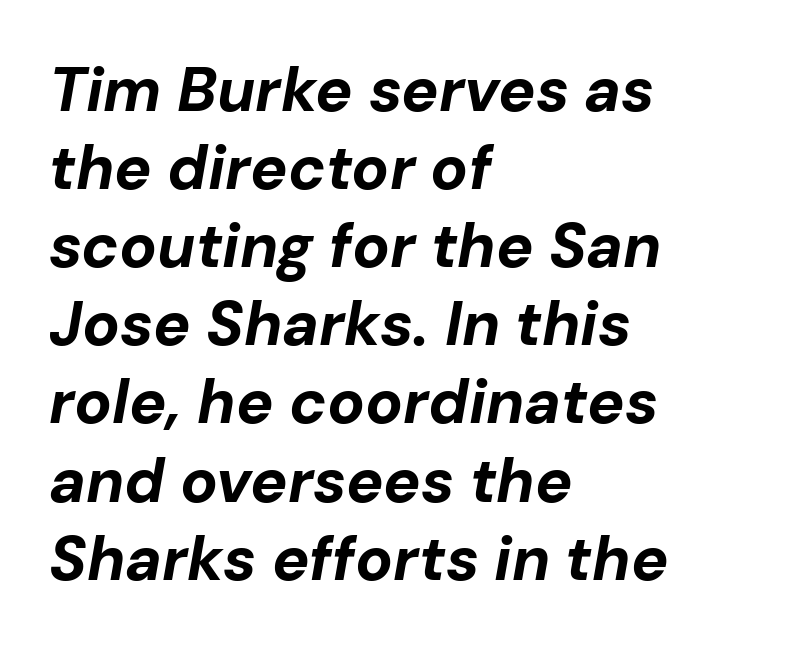
Q: Is the text bold? A: Yes.
Q: Is the text italic (slanted)? A: Yes, it leans right by about 10 degrees.
Q: Is the text underlined? A: No.
Q: How is the paragraph aligned? A: Left-aligned.
Q: Is the spacing between letters normal or unusually wide? A: Normal.
Q: Is the spacing between lines tight, normal or loose? A: Normal.
Q: Width (condensed, normal, or wide)? A: Normal.
Q: Stroke contrast? A: Low.
Q: x-height? A: Medium.
Q: Monospaced? A: No.
